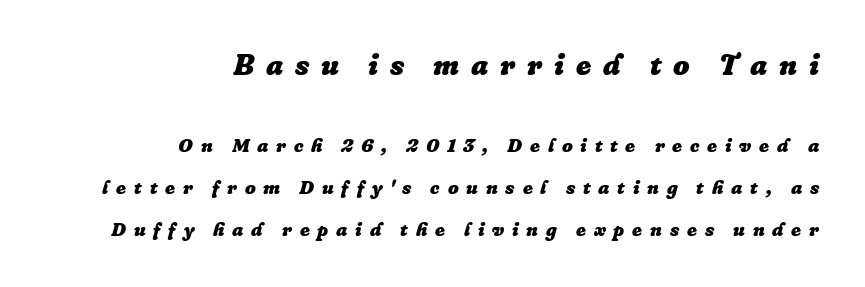
The image shows 29 px heavy type, italic (leaning right); set right-aligned, loose line spacing (2.2x), unusually wide letter spacing (+0.41 em), not underlined; the first (top) block is 1.53x larger; low stroke contrast and a medium x-height.
